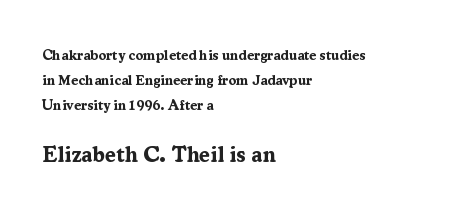
The gaps between neighbouring characters are ordinary and unremarkable. Character size in the trailing block exceeds that of the leading block. No italicization has been applied; the sample stays upright. Caption: bold face, heavy strokes. These lines are set flush left with a ragged right edge. Letters rest on an invisible, unmarked baseline.
